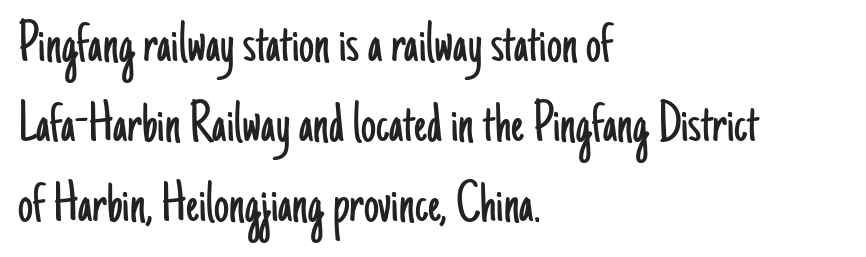
The image shows 60 px light, condensed sans-serif type, upright; set left-aligned, normal line spacing (1.33x), normal letter spacing, not underlined; low stroke contrast and a small x-height.
